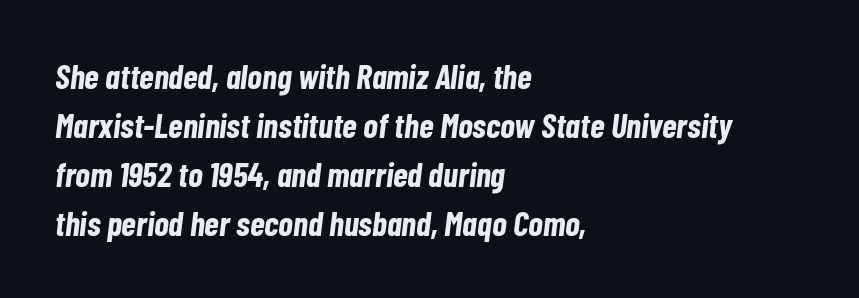
{"italic": "yes", "lean": "right", "slant_degrees": 7, "bold": "yes", "weight": "bold", "width": "condensed", "stroke_contrast": "low", "x_height": "medium", "monospaced": "no", "underline": "no", "align": "left", "line_spacing": "normal", "line_spacing_ratio": 1.44, "letter_spacing": "normal", "letter_spacing_em": 0.0, "glyph_px": 34}
